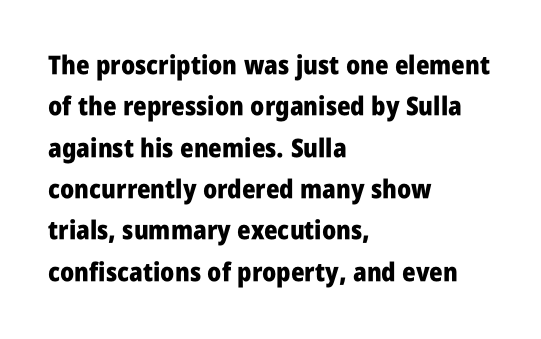
Q: Is the text bold? A: Yes.
Q: Is the text italic (slanted)? A: No, it is upright.
Q: Is the text underlined? A: No.
Q: How is the paragraph aligned? A: Left-aligned.
Q: Is the spacing between letters normal or unusually wide? A: Normal.
Q: Is the spacing between lines tight, normal or loose? A: Normal.
